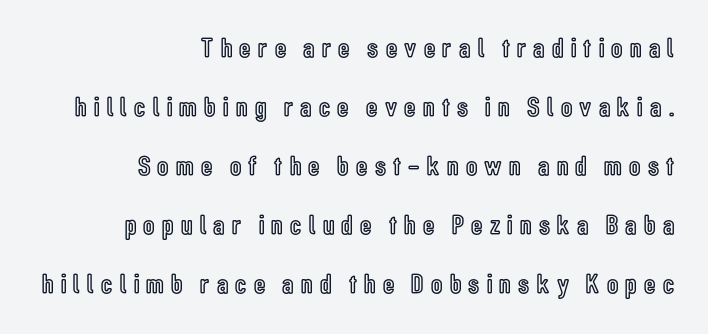
The image shows 28 px condensed type, upright; set right-aligned, loose line spacing (2.11x), unusually wide letter spacing (+0.26 em), not underlined; a medium x-height.
